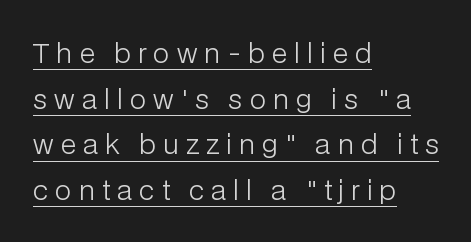
{"italic": "no", "bold": "no", "underline": "yes", "align": "left", "line_spacing": "normal", "line_spacing_ratio": 1.69, "letter_spacing": "wide", "letter_spacing_em": 0.27, "glyph_px": 27}
